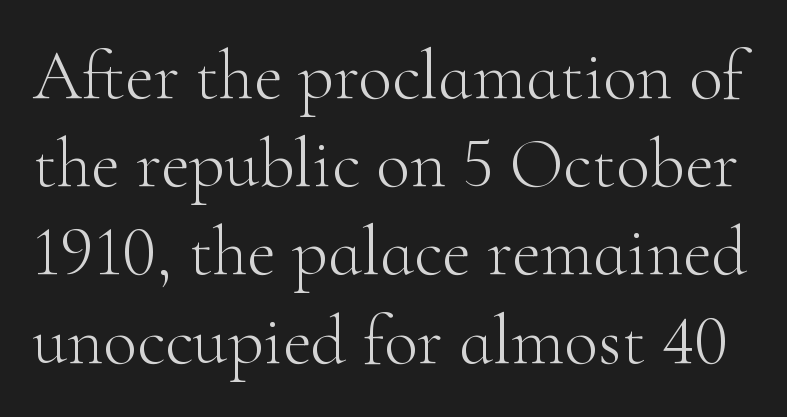
Q: Is the text bold? A: No.
Q: Is the text italic (slanted)? A: No, it is upright.
Q: Is the typeface a serif or a sans-serif typeface? A: Serif.
Q: Is the text underlined? A: No.
Q: Is the spacing between letters normal or unusually wide? A: Normal.
Q: Is the spacing between lines tight, normal or loose? A: Normal.
Q: Width (condensed, normal, or wide)? A: Normal.
Q: Stroke contrast? A: High.
Q: x-height? A: Small.
Q: Monospaced? A: No.
